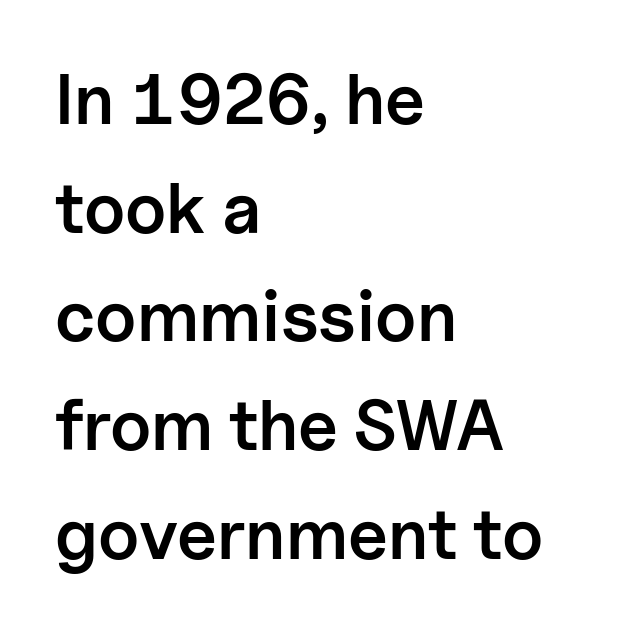
The image shows 71 px semibold sans-serif type, upright; set left-aligned, normal line spacing (1.53x), normal letter spacing, not underlined; low stroke contrast and a medium x-height.
